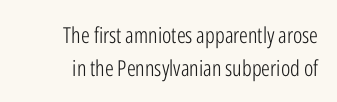
{"italic": "no", "bold": "no", "underline": "no", "line_spacing": "normal", "line_spacing_ratio": 1.48, "letter_spacing": "normal", "letter_spacing_em": 0.0, "glyph_px": 22}
